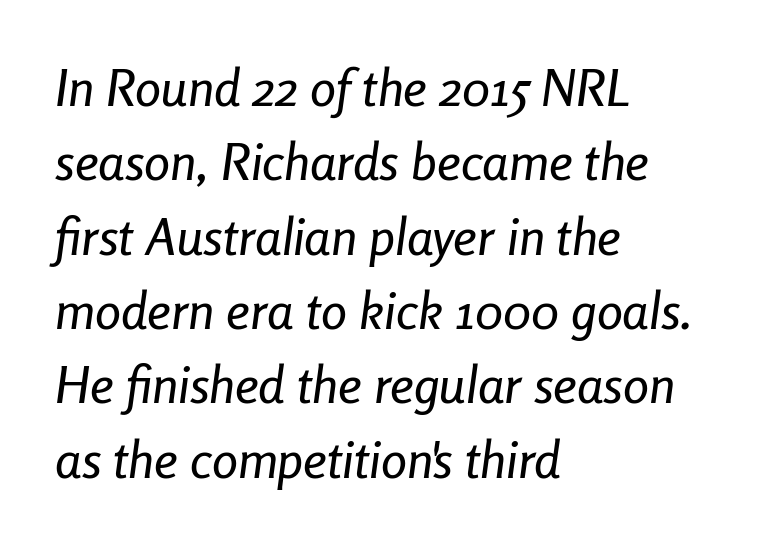
The lines are quadded left. Tracking value appears to be zero — textbook default spacing. Yep, that's italic — everything's leaning. The zone under the glyphs is completely vacant. Varying glyph widths throughout — classic text-font behaviour.
